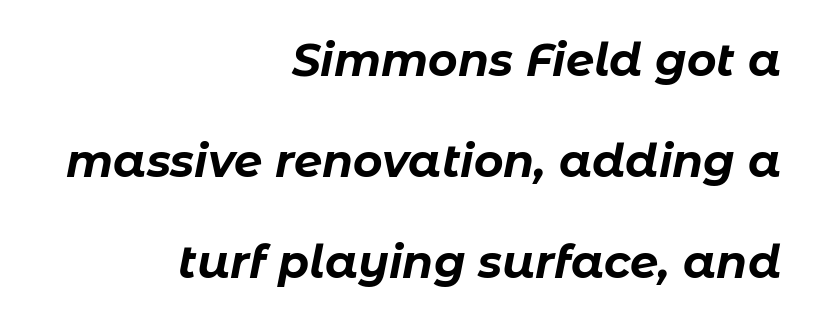
{"italic": "yes", "lean": "right", "slant_degrees": 11, "bold": "yes", "weight": "bold", "width": "normal", "stroke_contrast": "low", "x_height": "medium", "monospaced": "no", "underline": "no", "align": "right", "line_spacing": "loose", "line_spacing_ratio": 2.25, "letter_spacing": "normal", "letter_spacing_em": 0.0, "glyph_px": 45}
